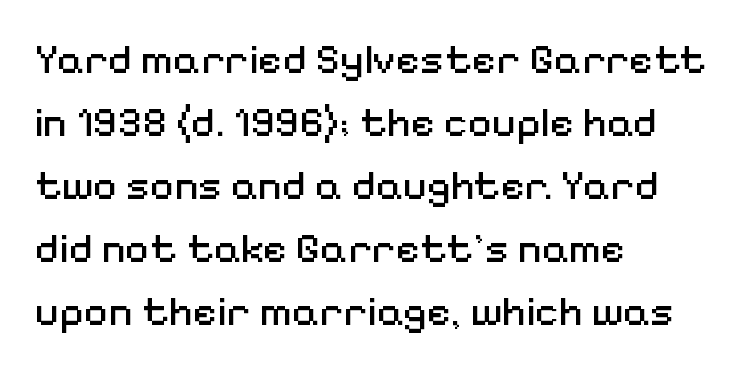
Honestly, the row spacing looks completely unremarkable. The rendering uses natural spacing where letterforms have individual widths. Typeset ragged right — the left edge is the straight one. No heavy texture on the line: the type isn't bold.
